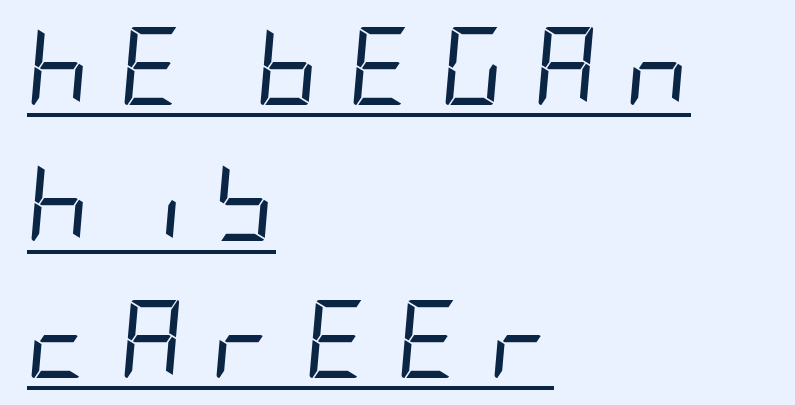
Honestly, the underline is the first thing you notice here. Does the lettering tilt? It does — this is italic. The passage shown has open, widely tracked lettering throughout. Horizontally, the lines are justified to the leading edge only.
